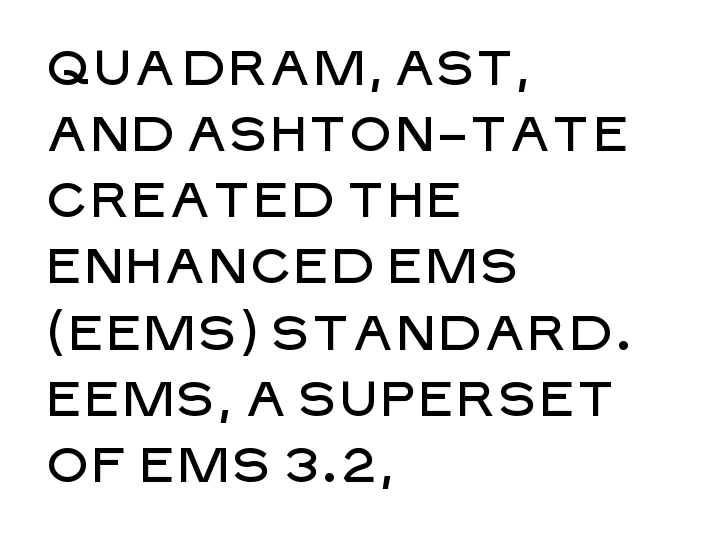
Each line starts at the same left margin while the right side varies. The letters carry no serifs — their stems end cleanly without finishing strokes. Unmarked baselines from the first word to the last. The passage shown is typed in a proportional face where columns would drift. The passage shown has conventional tracking throughout. A typesetter would call this leading conventional body-copy spacing.
